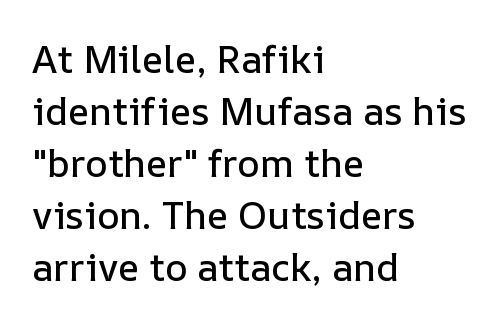
Look at the tracking — it's just the regular setting, nothing added. A classic flush-left, rag-right setting is used for this passage. A clean baseline with only descenders dipping below it. Students, observe: this is what conventionally led text looks like. These lines are rendered in a variable-pitch font. Unlike italic type, these characters show no tilt at all.
